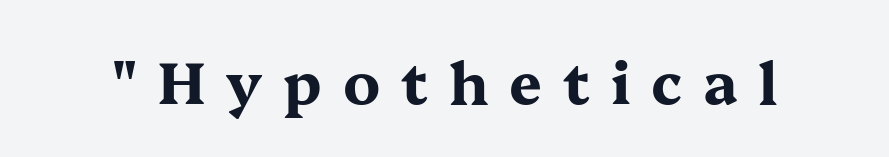
Q: Is the text bold? A: Yes.
Q: Is the text italic (slanted)? A: No, it is upright.
Q: Is the typeface a serif or a sans-serif typeface? A: Serif.
Q: Is the text underlined? A: No.
Q: Is the spacing between letters normal or unusually wide? A: Unusually wide.
Q: Width (condensed, normal, or wide)? A: Wide.
Q: Stroke contrast? A: Medium.
Q: x-height? A: Medium.
Q: Monospaced? A: No.
